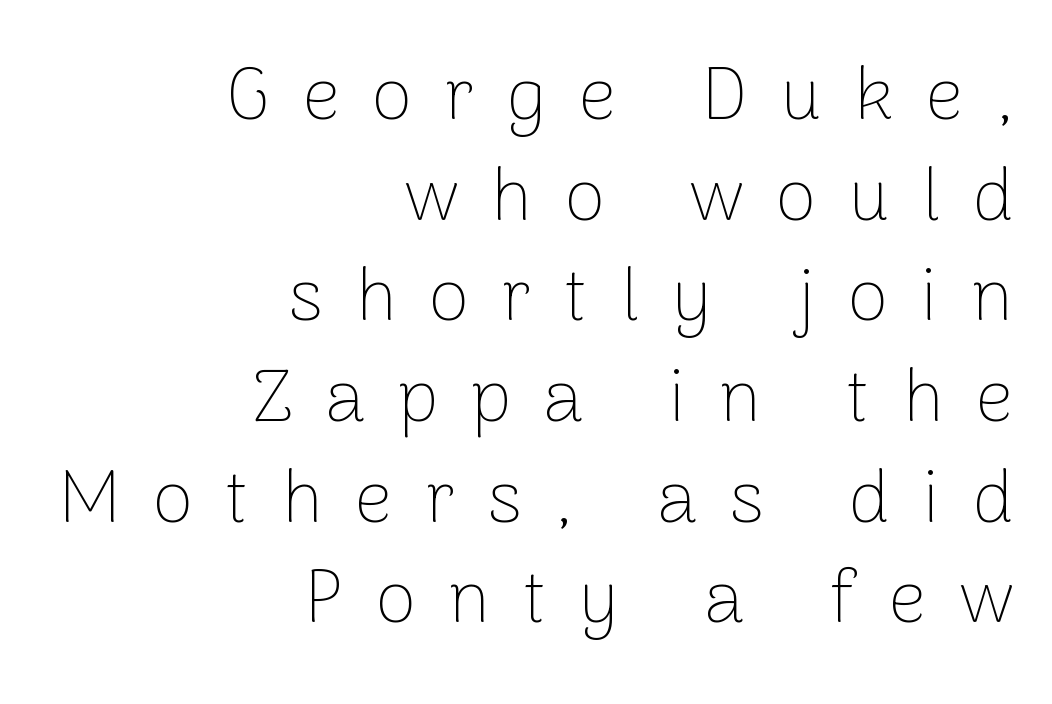
The image shows 74 px thin sans-serif type, upright; set right-aligned, normal line spacing (1.36x), unusually wide letter spacing (+0.44 em), not underlined; low stroke contrast and a medium x-height.
